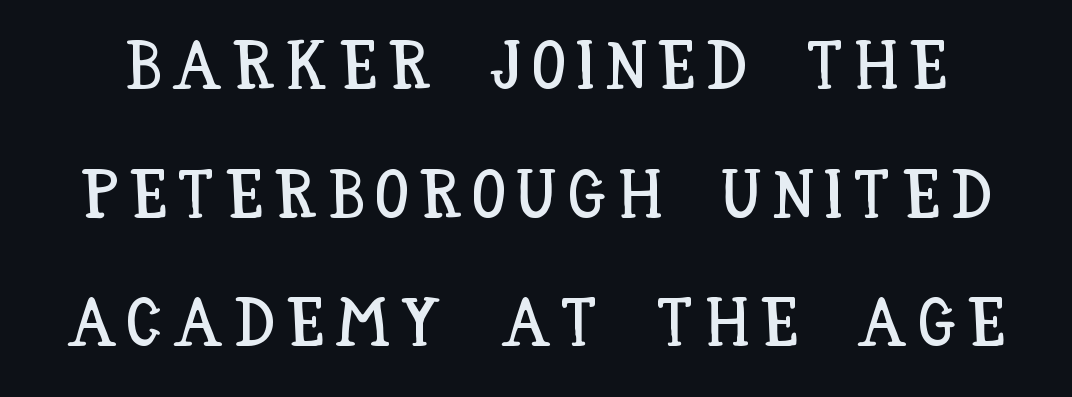
The string is rendered with underlining switched off. This is roman type, the default non-slanted kind. Each letter keeps its own natural width here, so spacing adapts to shape.
